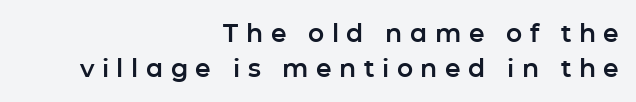
Q: Is the text italic (slanted)? A: No, it is upright.
Q: Is the text underlined? A: No.
Q: How is the paragraph aligned? A: Right-aligned.
Q: Is the spacing between letters normal or unusually wide? A: Unusually wide.
Q: Is the spacing between lines tight, normal or loose? A: Normal.
